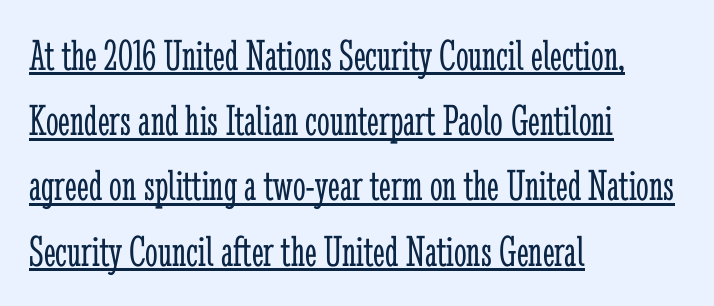
The image shows 45 px light, condensed serif type, upright; set left-aligned, normal line spacing (1.45x), normal letter spacing, underlined; low stroke contrast and a medium x-height.
